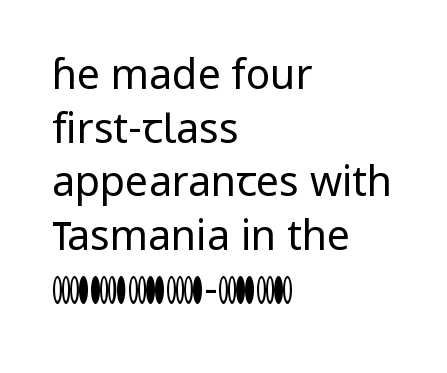
The image shows 41 px regular-weight sans-serif type, upright; set left-aligned, normal line spacing (1.31x), normal letter spacing, not underlined; low stroke contrast and a medium x-height.
